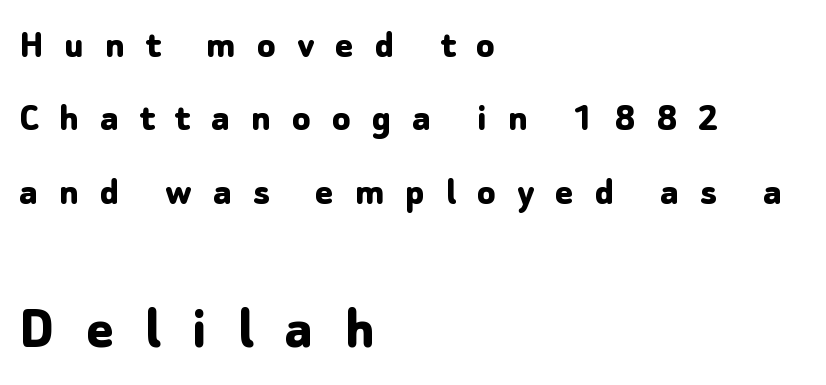
The passage shown is typed in a proportional face where columns would drift. The designer went with a sans here, leaving each stem footless. Horizontal alignment here is leftward, the default for most running prose. Emphasis by weight is at full strength: bold.
